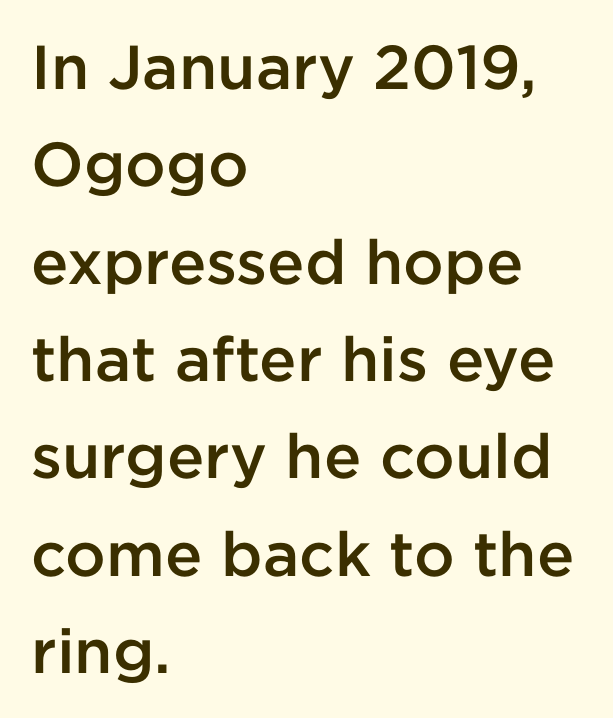
The rendering shows plain stroke endings on the letterforms — a sans-serif design. This sample has the flowing, uneven cadence of proportional lettering. These words are printed semibold, heavier than regular yet not bold. Teacher's note: observe the even left margin — that is flush-left alignment. The strip under each line holds only bare page. One glance says typical: line gaps are just what's usual.
